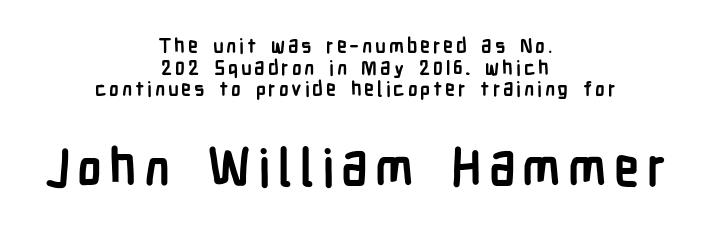
The typeface chosen for these lines omits serifs. In terms of weight, the rendering is a true, heavy bold. The rag falls on both sides of this text block equally. Two sizes are in play, and the larger belongs to the second block.
